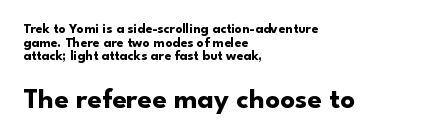
{"serif": "no", "italic": "no", "bold": "yes", "weight": "bold", "width": "normal", "stroke_contrast": "low", "x_height": "small", "monospaced": "no", "underline": "no", "align": "left", "line_spacing": "tight", "line_spacing_ratio": 0.98, "letter_spacing": "normal", "letter_spacing_em": 0.0, "larger_block": "second", "size_ratio": 2.07, "glyph_px": 29}
